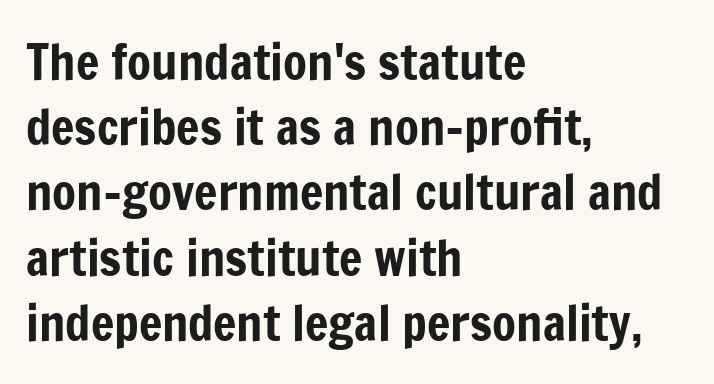
The area under the type is left untouched. Proportional: the letters do not fall into vertical columns. The type sits square on the baseline with zero lean. Notice how descenders clear the ascenders below comfortably — that's standard leading. The letters carry no serifs — their stems end cleanly without finishing strokes. Observe the ordinary spacing: letters are neighbours, not strangers.
